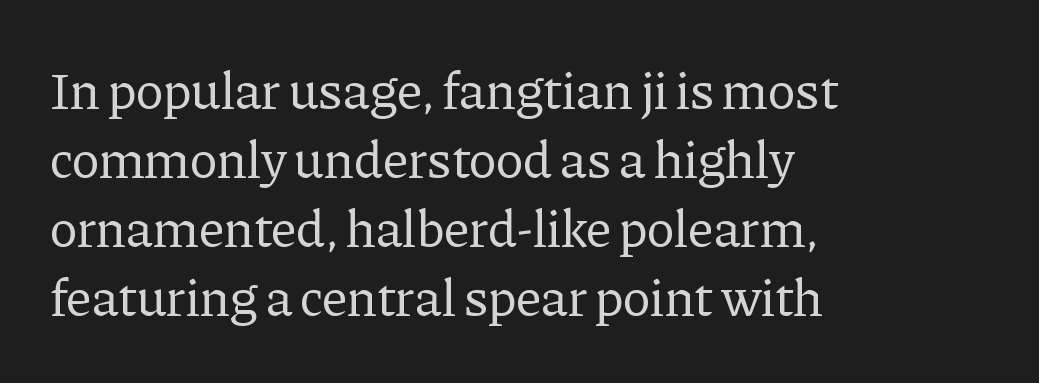
Q: Is the text bold? A: No.
Q: Is the text italic (slanted)? A: No, it is upright.
Q: Is the typeface a serif or a sans-serif typeface? A: Serif.
Q: Is the text underlined? A: No.
Q: How is the paragraph aligned? A: Left-aligned.
Q: Is the spacing between letters normal or unusually wide? A: Normal.
Q: Is the spacing between lines tight, normal or loose? A: Normal.
Q: Width (condensed, normal, or wide)? A: Normal.
Q: Stroke contrast? A: Low.
Q: x-height? A: Medium.
Q: Monospaced? A: No.
